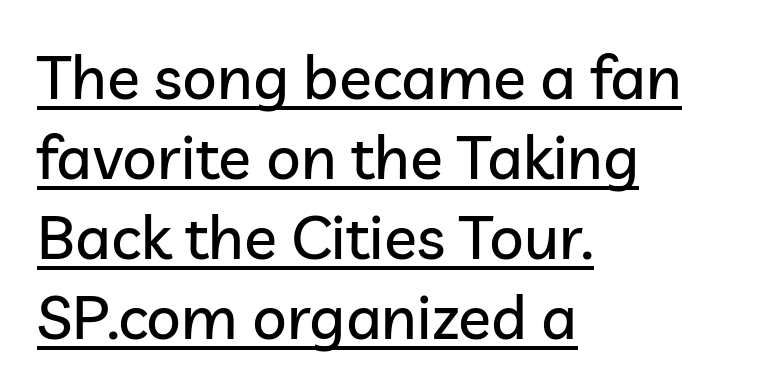
{"serif": "no", "italic": "no", "width": "normal", "stroke_contrast": "low", "x_height": "medium", "monospaced": "no", "underline": "yes", "align": "left", "line_spacing": "normal", "line_spacing_ratio": 1.31, "letter_spacing": "normal", "letter_spacing_em": 0.0, "glyph_px": 61}
